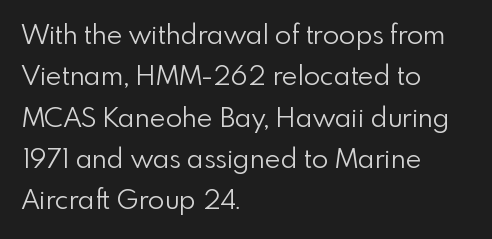
{"italic": "no", "bold": "no", "underline": "no", "align": "left", "line_spacing": "normal", "line_spacing_ratio": 1.53, "letter_spacing": "normal", "letter_spacing_em": 0.0, "glyph_px": 27}
